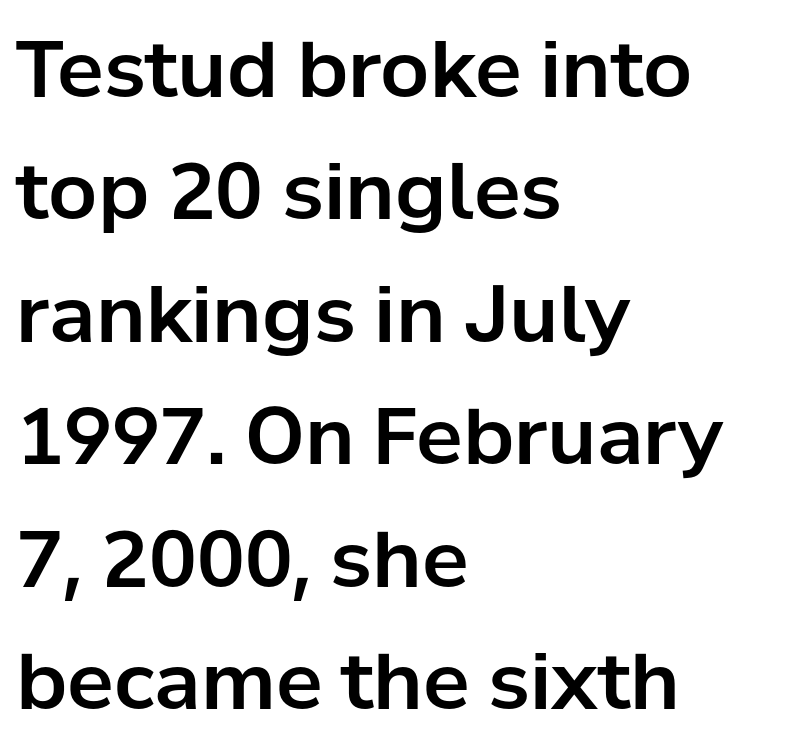
A typesetter would label this face a sans. Every character sits straight up, as roman type does. Spacing verdict: proportional, widths tailored to each character. The strip under each line holds only bare page. Characters follow at the spacing the type designer built in. Caption: multi-line text, flush left, ragged right.
